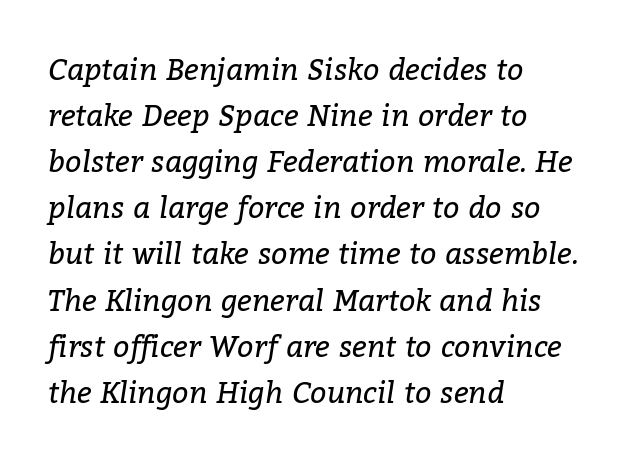
The image shows 29 px regular-weight serif type, italic (leaning right); set left-aligned, normal line spacing (1.59x), normal letter spacing, not underlined; low stroke contrast and a medium x-height.
